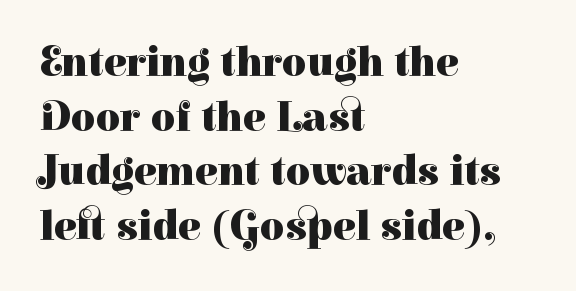
Is there any slant? The stems are plumb. Students, this is bold: see how much ink each stroke carries. The horizontal fit of the characters is conventional and even. You could not count columns in this text — the font is proportionally spaced.
